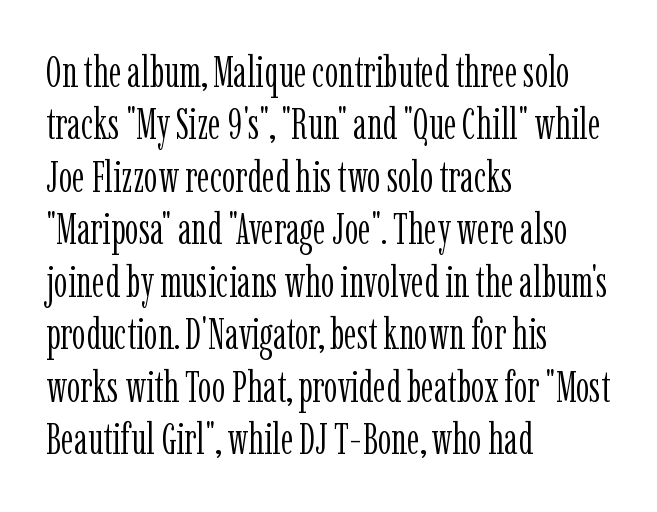
Letterform terminals end in serifs throughout the passage. Varying glyph widths throughout — classic text-font behaviour. Is the letter spacing exaggerated? No — it looks like the ordinary default. Clear beneath every line of the passage. These lines are set flush left with a ragged right edge.
